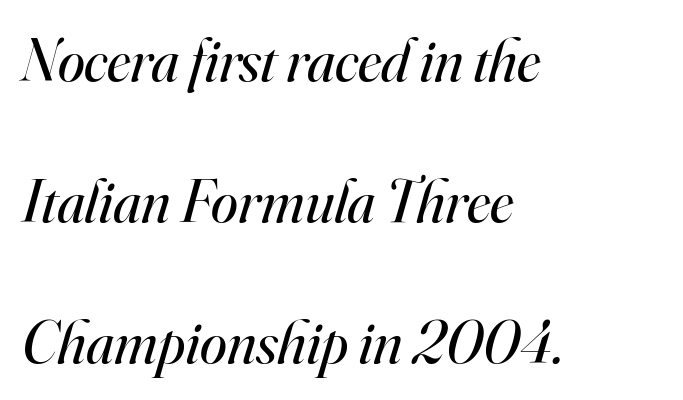
Does the lettering tilt? It does — this is italic. Letters rest on an invisible, unmarked baseline. Horizontal bands of white between lines are thick stripes. The strokes carry an ordinary text weight at most. These lines stack with their left ends in a neat column.
